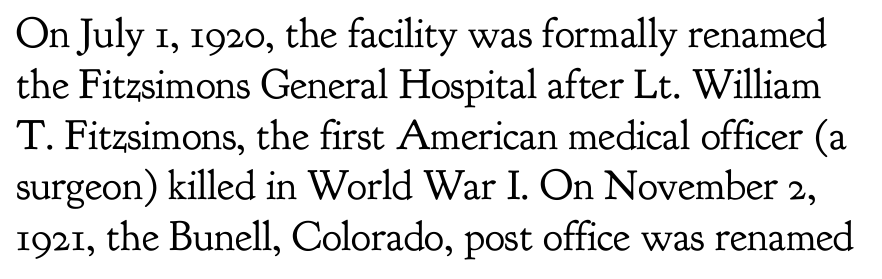
The image shows 42 px regular-weight serif type, upright; set line spacing 1.21x, normal letter spacing, not underlined; low stroke contrast and a small x-height.
